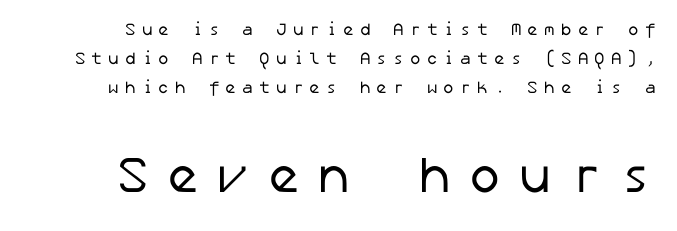
Any mark beneath the type? The region is blank. These glyphs show unthickened strokes, regular width or finer. Each letter's strokes conclude bluntly, with no projecting serifs. The passage shown has open, widely tracked lettering throughout. Layout note: lines flush right. Two sizes are in play, and the larger belongs to the second block.
